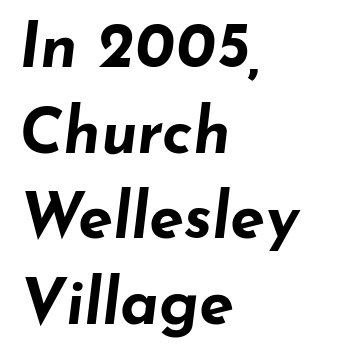
{"italic": "yes", "lean": "right", "slant_degrees": 7, "bold": "yes", "weight": "bold", "width": "wide", "stroke_contrast": "low", "x_height": "small", "monospaced": "no", "underline": "no", "align": "left", "line_spacing": "normal", "line_spacing_ratio": 1.36, "letter_spacing": "normal", "letter_spacing_em": 0.0, "glyph_px": 63}
